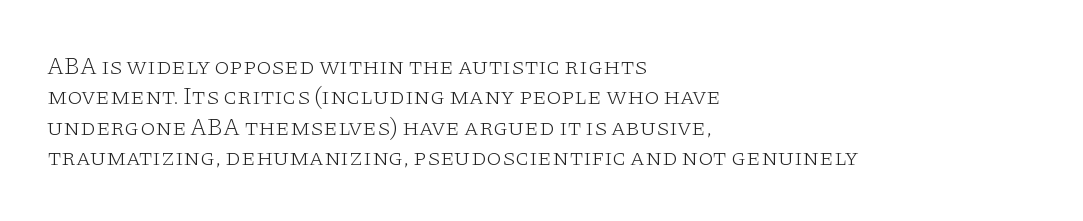
The image shows 24 px text type, upright; set left-aligned, normal line spacing (1.27x), normal letter spacing, not underlined.
